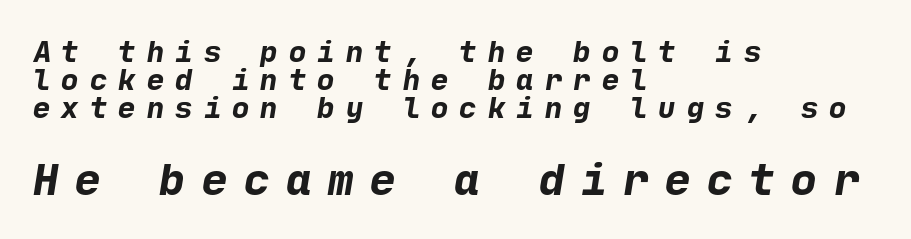
The image shows 43 px bold sans-serif type; set left-aligned, tight line spacing (0.97x), unusually wide letter spacing (+0.38 em), not underlined; the second (bottom) block is 1.48x larger; low stroke contrast and a medium x-height.
